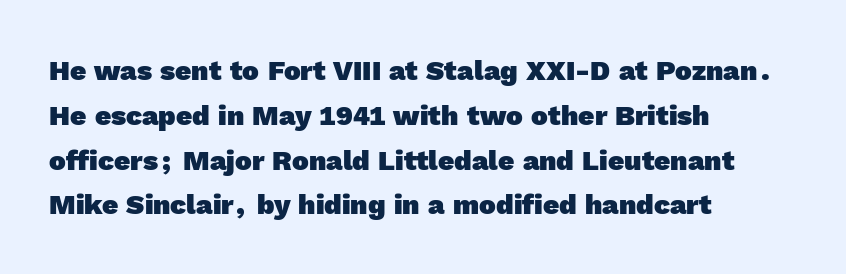
{"serif": "no", "bold": "yes", "weight": "heavy", "width": "normal", "x_height": "medium", "monospaced": "no", "underline": "no", "align": "left", "line_spacing": "normal", "line_spacing_ratio": 1.6, "letter_spacing": "normal", "letter_spacing_em": 0.0, "glyph_px": 28}
